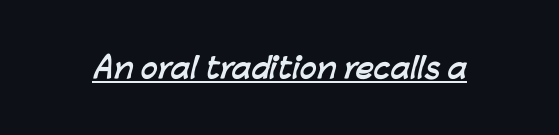
{"serif": "no", "bold": "yes", "weight": "semibold", "width": "normal", "stroke_contrast": "low", "x_height": "medium", "monospaced": "no", "underline": "yes", "letter_spacing": "normal", "letter_spacing_em": 0.0, "glyph_px": 28}
